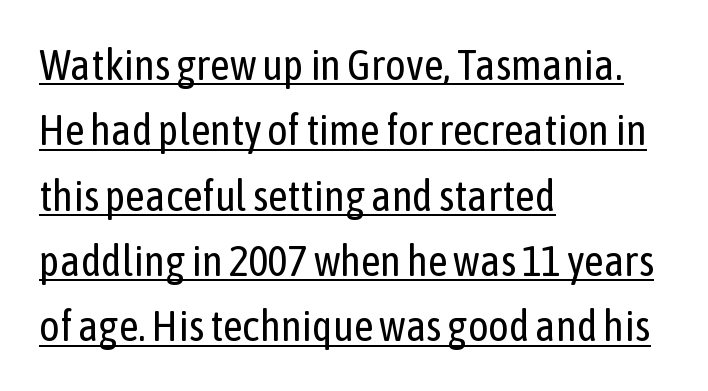
Q: Is the text bold? A: No.
Q: Is the text italic (slanted)? A: No, it is upright.
Q: Is the typeface a serif or a sans-serif typeface? A: Sans-serif.
Q: Is the text underlined? A: Yes.
Q: How is the paragraph aligned? A: Left-aligned.
Q: Is the spacing between letters normal or unusually wide? A: Normal.
Q: Is the spacing between lines tight, normal or loose? A: Normal.
Q: Width (condensed, normal, or wide)? A: Condensed.
Q: Stroke contrast? A: Low.
Q: x-height? A: Medium.
Q: Monospaced? A: No.
